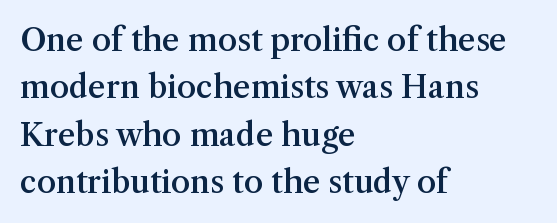
The image shows 31 px semibold serif type, upright; set left-aligned, normal line spacing (1.53x), normal letter spacing, not underlined; medium stroke contrast and a medium x-height.
